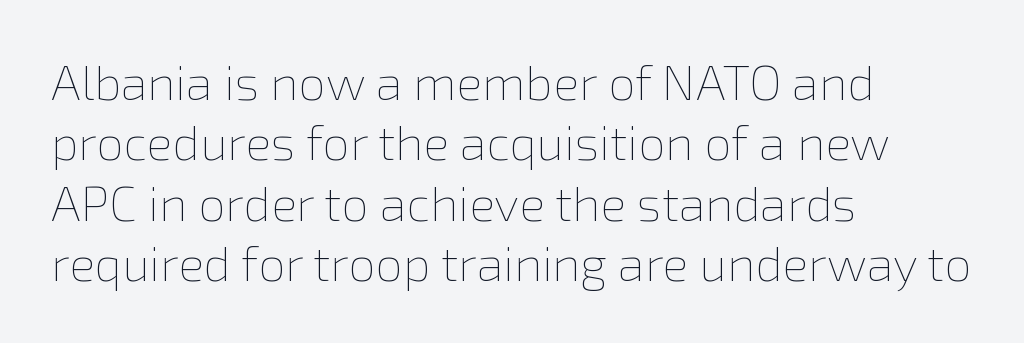
The image shows 49 px thin type, upright; set left-aligned, line spacing 1.23x, normal letter spacing, not underlined; a medium x-height.
